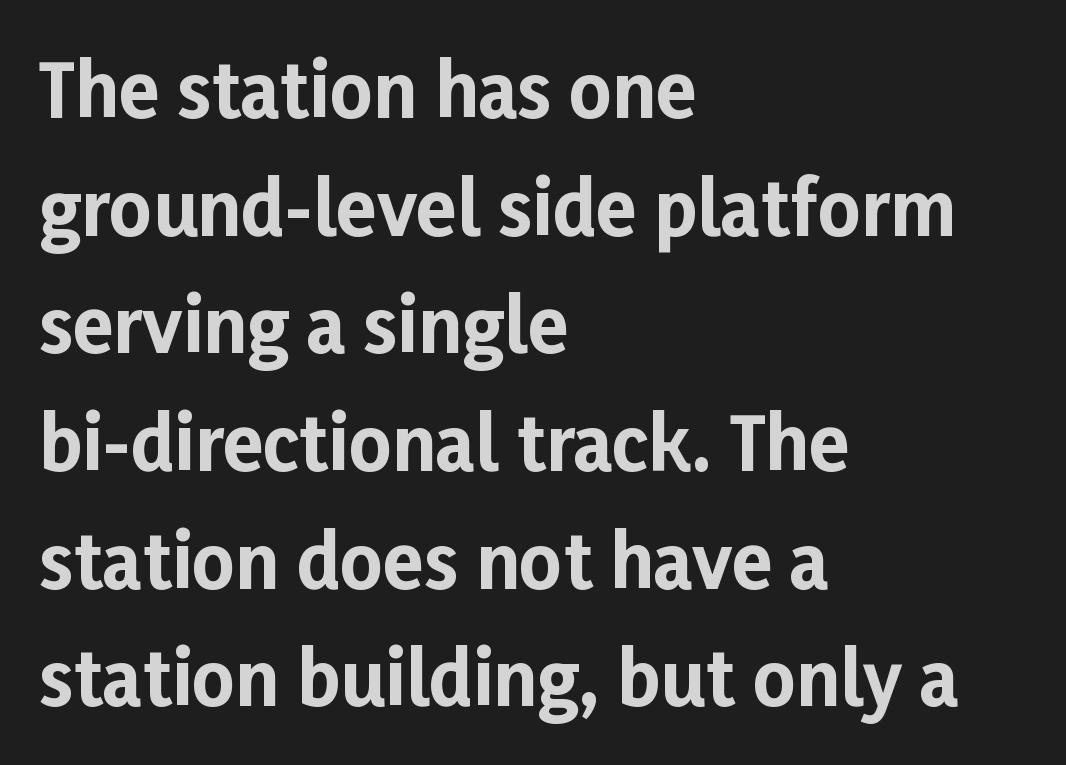
{"serif": "no", "italic": "no", "bold": "yes", "weight": "bold", "width": "normal", "stroke_contrast": "low", "x_height": "medium", "monospaced": "no", "underline": "no", "align": "left", "line_spacing": "normal", "line_spacing_ratio": 1.59, "letter_spacing": "normal", "letter_spacing_em": 0.0, "glyph_px": 74}
